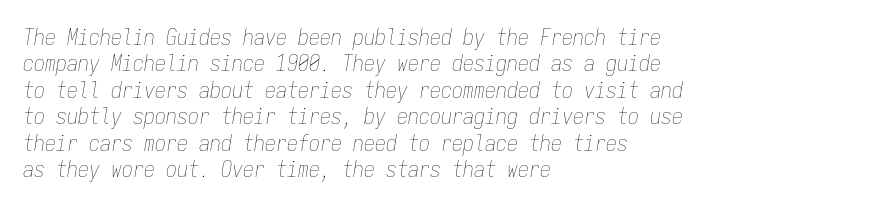
Q: Is the text bold? A: No.
Q: Is the text italic (slanted)? A: Yes, it leans right by about 9 degrees.
Q: Is the text underlined? A: No.
Q: How is the paragraph aligned? A: Left-aligned.
Q: Is the spacing between letters normal or unusually wide? A: Normal.
